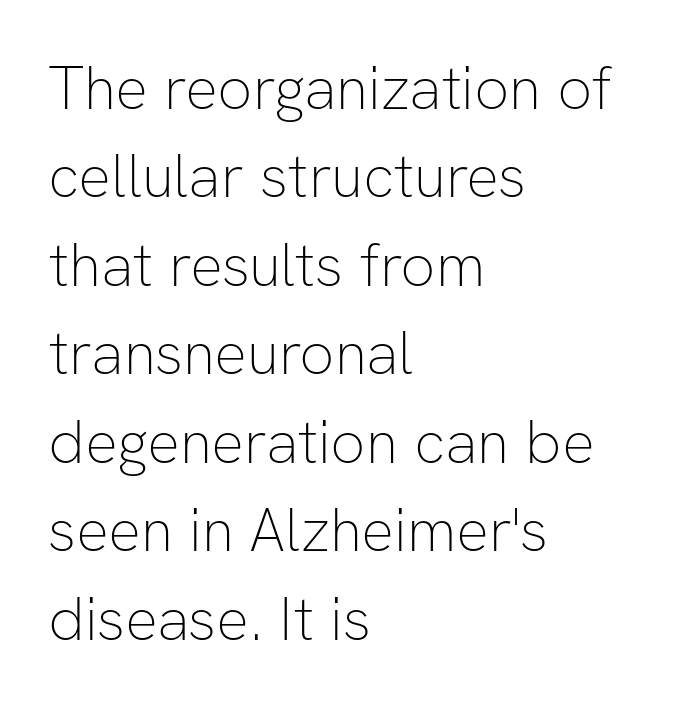
{"serif": "no", "italic": "no", "bold": "no", "weight": "thin", "width": "normal", "stroke_contrast": "low", "x_height": "medium", "monospaced": "no", "underline": "no", "align": "left", "line_spacing": "normal", "line_spacing_ratio": 1.45, "letter_spacing": "normal", "letter_spacing_em": 0.0, "glyph_px": 61}
